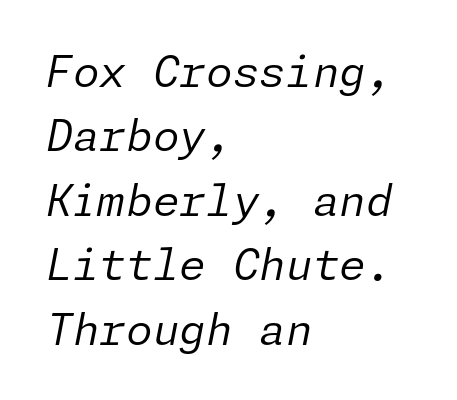
The image shows 43 px regular-weight type, italic (leaning right); set left-aligned, normal line spacing (1.5x), normal letter spacing, not underlined; low stroke contrast and a medium x-height.
